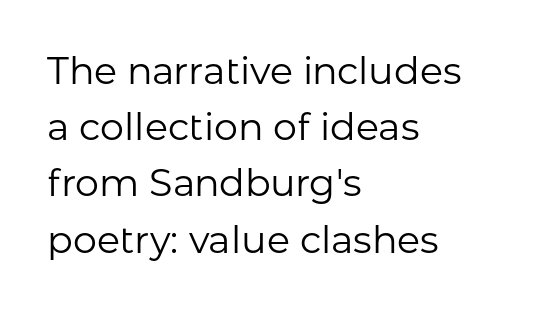
A roman cut, with each character standing at attention. The paragraph has a hard left edge and a soft right edge. This is not heavy type; no bold has been used. There is no visible air inserted between adjacent glyphs. Underline: absent. Notice how descenders clear the ascenders below comfortably — that's standard leading.
